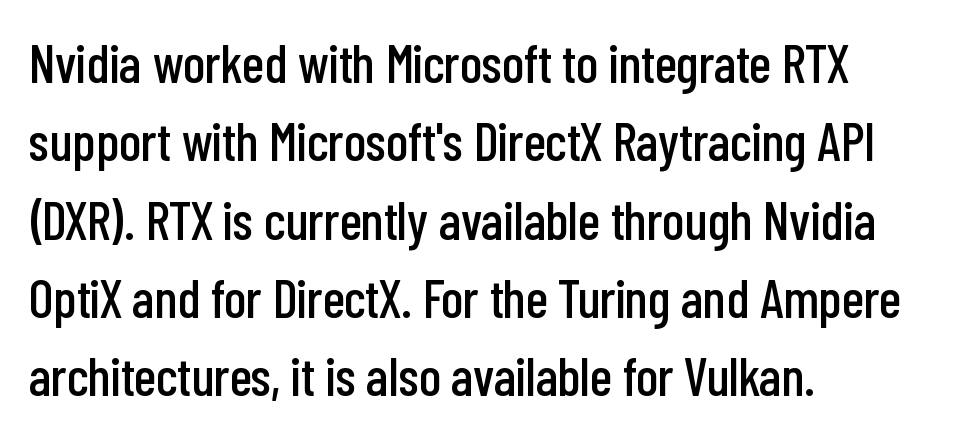
Q: Is the text italic (slanted)? A: No, it is upright.
Q: Is the typeface a serif or a sans-serif typeface? A: Sans-serif.
Q: Is the text underlined? A: No.
Q: How is the paragraph aligned? A: Left-aligned.
Q: Is the spacing between letters normal or unusually wide? A: Normal.
Q: Is the spacing between lines tight, normal or loose? A: Normal.
Q: Width (condensed, normal, or wide)? A: Condensed.
Q: Stroke contrast? A: Low.
Q: x-height? A: Medium.
Q: Monospaced? A: No.
